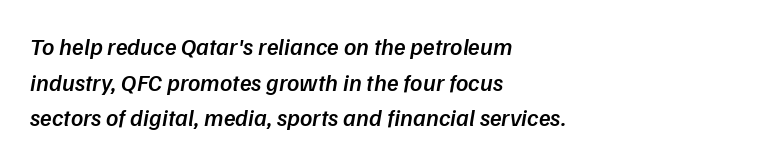
Typeset ragged right — the left edge is the straight one. The words here are not underlined. Is there much room between lines? A standard amount, neither cramped nor airy. Yep, that's italic — everything's leaning.
